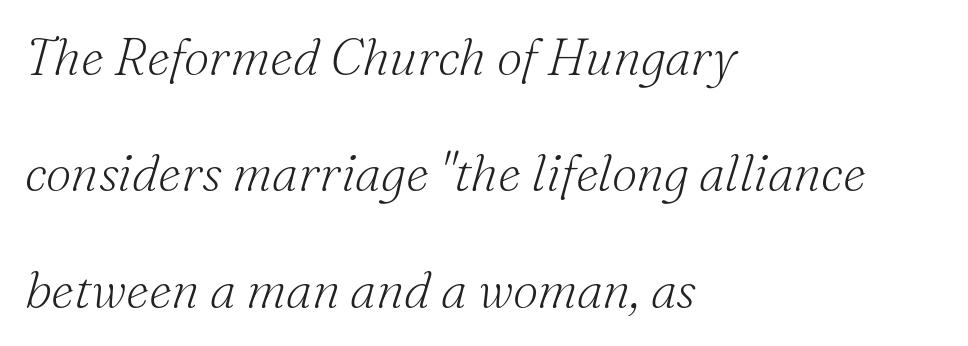
Just letters on the line, the space beneath them empty. Regarding leading, the lines here are spaced well apart. Designer's note — italics engaged. Check where the strokes stop: tiny serifs finish them off.
